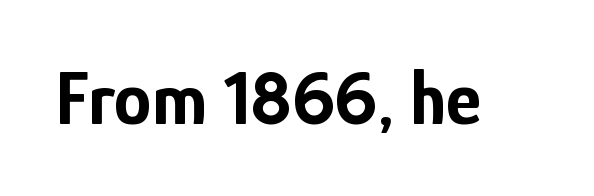
The image shows 76 px bold, condensed sans-serif type, upright; set normal letter spacing, not underlined; low stroke contrast and a medium x-height.
